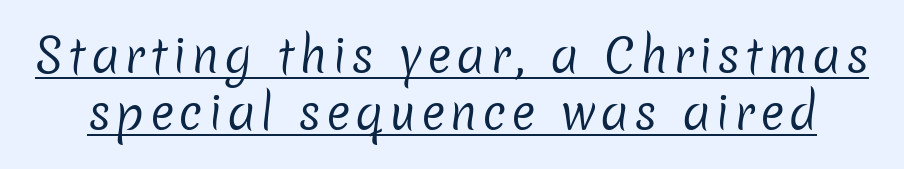
Q: Is the text bold? A: No.
Q: Is the typeface a serif or a sans-serif typeface? A: Sans-serif.
Q: Is the text underlined? A: Yes.
Q: Width (condensed, normal, or wide)? A: Normal.
Q: Stroke contrast? A: Low.
Q: x-height? A: Medium.
Q: Monospaced? A: No.
